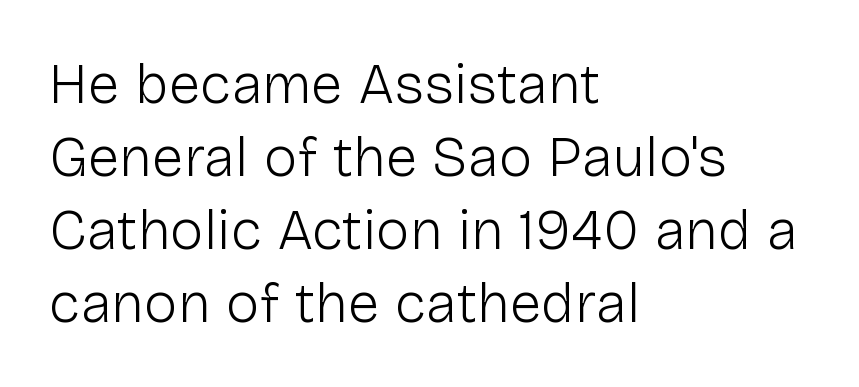
Q: Is the text bold? A: No.
Q: Is the text italic (slanted)? A: No, it is upright.
Q: Is the typeface a serif or a sans-serif typeface? A: Sans-serif.
Q: Is the text underlined? A: No.
Q: How is the paragraph aligned? A: Left-aligned.
Q: Is the spacing between letters normal or unusually wide? A: Normal.
Q: Is the spacing between lines tight, normal or loose? A: Normal.
Q: Width (condensed, normal, or wide)? A: Normal.
Q: Stroke contrast? A: Low.
Q: x-height? A: Medium.
Q: Monospaced? A: No.
